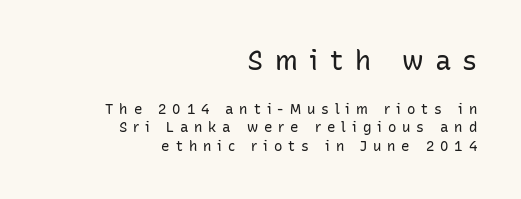
Q: Is the text bold? A: No.
Q: Is the text italic (slanted)? A: No, it is upright.
Q: Is the text underlined? A: No.
Q: How is the paragraph aligned? A: Right-aligned.
Q: Is the spacing between letters normal or unusually wide? A: Unusually wide.
Q: Is the spacing between lines tight, normal or loose? A: Normal.
Q: Which block of text is set in a larger size, the first (top) or the second (bottom)? A: The first (top) one.
